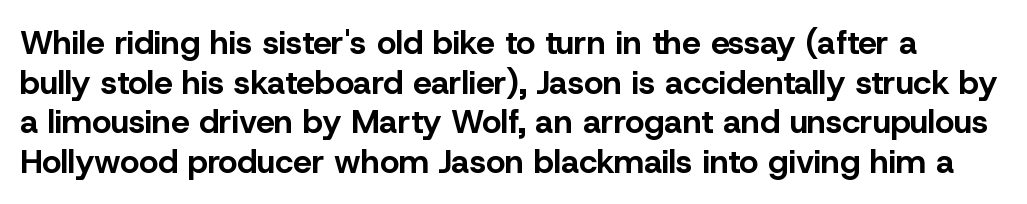
The image shows 33 px bold sans-serif type, upright; set line spacing 1.2x, normal letter spacing, not underlined; low stroke contrast and a medium x-height.
